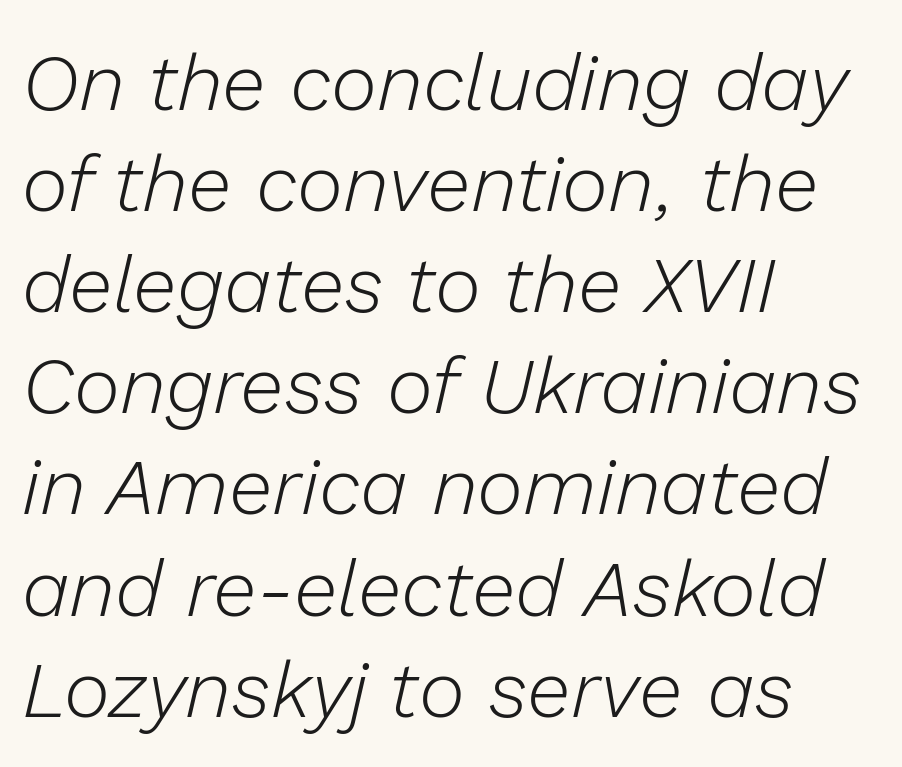
{"italic": "yes", "lean": "right", "slant_degrees": 13, "bold": "no", "weight": "light", "width": "normal", "stroke_contrast": "low", "x_height": "medium", "monospaced": "no", "underline": "no", "align": "left", "line_spacing": "normal", "line_spacing_ratio": 1.28, "letter_spacing": "normal", "letter_spacing_em": 0.0, "glyph_px": 79}
